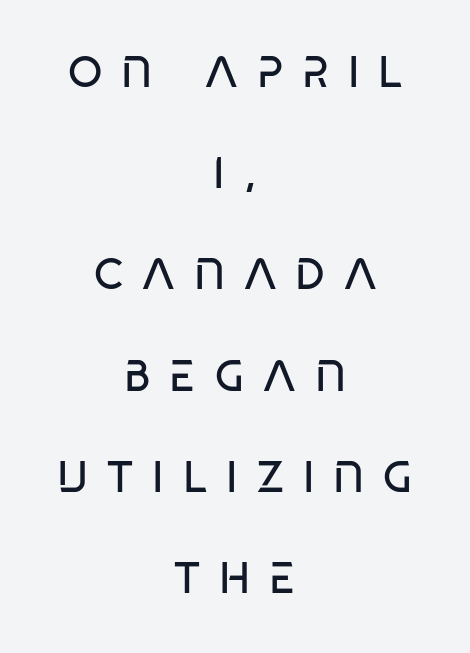
Q: Is the text bold? A: No.
Q: Is the text italic (slanted)? A: No, it is upright.
Q: Is the typeface a serif or a sans-serif typeface? A: Sans-serif.
Q: Is the text underlined? A: No.
Q: How is the paragraph aligned? A: Centered.
Q: Is the spacing between letters normal or unusually wide? A: Unusually wide.
Q: Is the spacing between lines tight, normal or loose? A: Loose.
Q: Width (condensed, normal, or wide)? A: Condensed.
Q: Stroke contrast? A: Low.
Q: x-height? A: Large.
Q: Monospaced? A: No.
